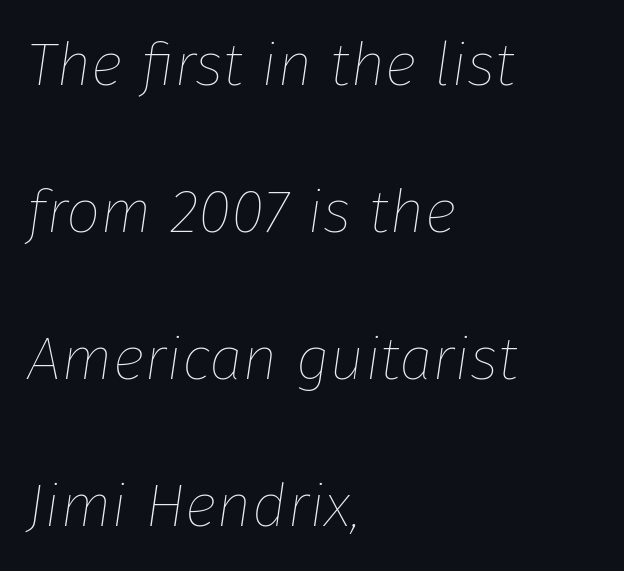
Q: Is the text bold? A: No.
Q: Is the text italic (slanted)? A: Yes, it leans right by about 8 degrees.
Q: Is the text underlined? A: No.
Q: How is the paragraph aligned? A: Left-aligned.
Q: Is the spacing between letters normal or unusually wide? A: Normal.
Q: Is the spacing between lines tight, normal or loose? A: Loose.
Q: Width (condensed, normal, or wide)? A: Normal.
Q: Stroke contrast? A: Low.
Q: x-height? A: Medium.
Q: Monospaced? A: No.
